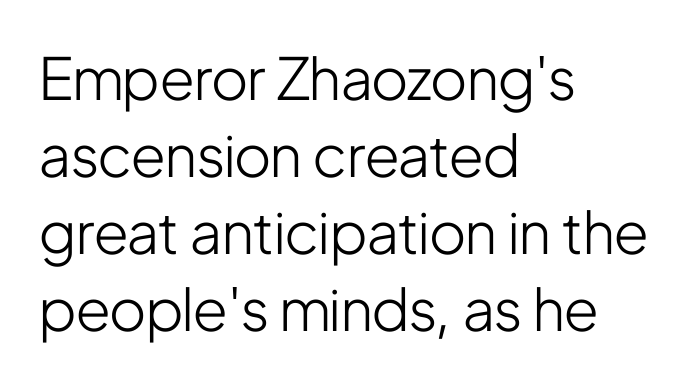
The image shows 58 px light, condensed sans-serif type, upright; set left-aligned, normal line spacing (1.33x), normal letter spacing, not underlined; low stroke contrast and a medium x-height.
